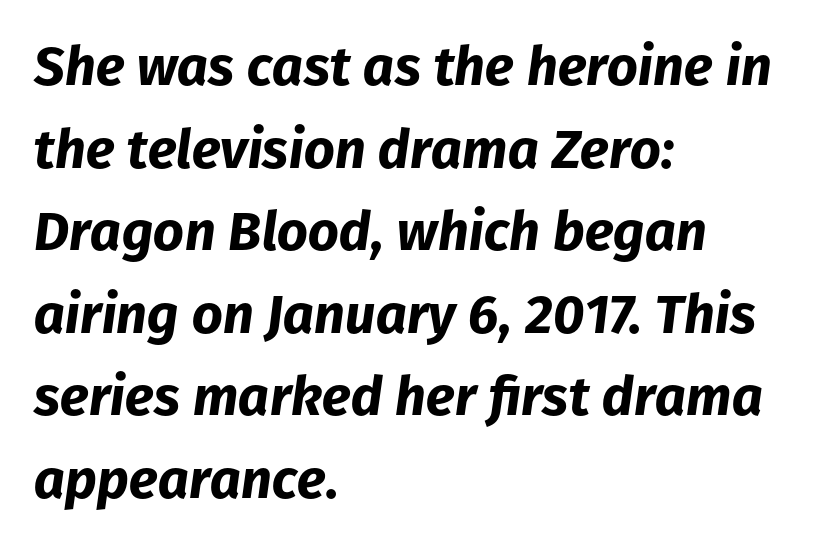
Designer's note — italics engaged. Descenders hang freely into open space. Is there much room between lines? A standard amount, neither cramped nor airy. Short and long lines alike share a common starting point at left. The tracking reads as untouched default to a designer's eye. Do the characters align in a grid? No, the font is proportional.
